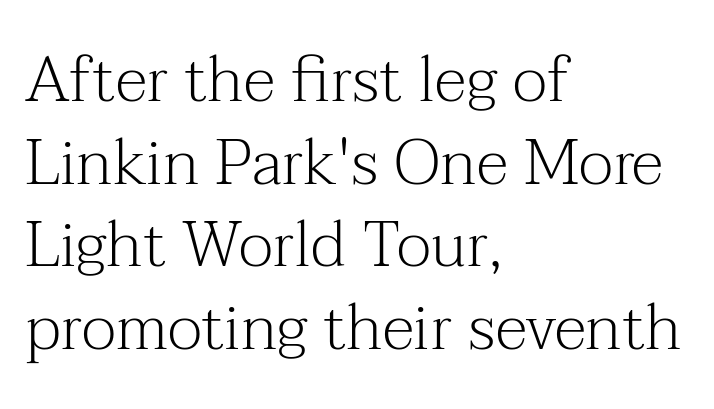
{"serif": "yes", "italic": "no", "bold": "no", "weight": "light", "width": "normal", "stroke_contrast": "medium", "x_height": "medium", "monospaced": "no", "underline": "no", "align": "left", "line_spacing": "normal", "line_spacing_ratio": 1.29, "letter_spacing": "normal", "letter_spacing_em": 0.0, "glyph_px": 64}
